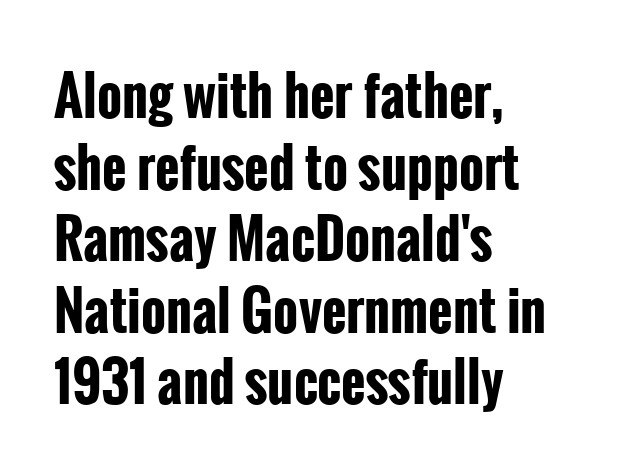
Q: Is the text bold? A: Yes.
Q: Is the text italic (slanted)? A: No, it is upright.
Q: Is the typeface a serif or a sans-serif typeface? A: Sans-serif.
Q: Is the text underlined? A: No.
Q: How is the paragraph aligned? A: Left-aligned.
Q: Is the spacing between letters normal or unusually wide? A: Normal.
Q: Is the spacing between lines tight, normal or loose? A: Normal.
Q: Width (condensed, normal, or wide)? A: Condensed.
Q: Stroke contrast? A: Low.
Q: x-height? A: Medium.
Q: Monospaced? A: No.
